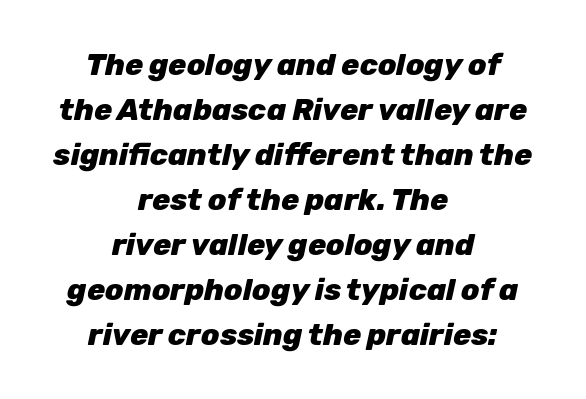
{"italic": "yes", "lean": "right", "slant_degrees": 12, "bold": "yes", "weight": "heavy", "width": "normal", "stroke_contrast": "low", "x_height": "medium", "monospaced": "no", "underline": "no", "align": "center", "line_spacing": "normal", "line_spacing_ratio": 1.5, "letter_spacing": "normal", "letter_spacing_em": 0.0, "glyph_px": 30}
